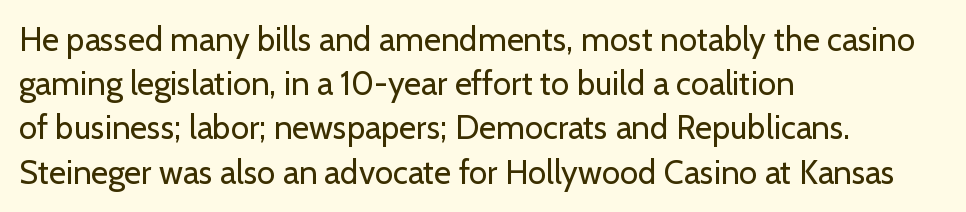
The lettering holds an erect, upright posture throughout. To sum up the face: it is a sans, with no serifs. The strokes carry an ordinary text weight at most. Clear beneath every line of the passage. Vertically, the passage feels balanced, rows spaced as you'd expect.
